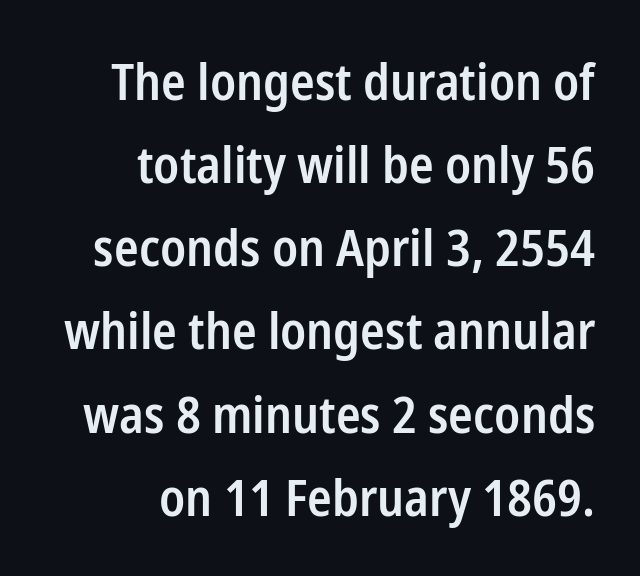
{"serif": "no", "italic": "no", "bold": "semi", "weight": "semibold", "width": "condensed", "stroke_contrast": "low", "x_height": "medium", "monospaced": "no", "underline": "no", "align": "right", "line_spacing": "normal", "line_spacing_ratio": 1.63, "letter_spacing": "normal", "letter_spacing_em": 0.0, "glyph_px": 51}
